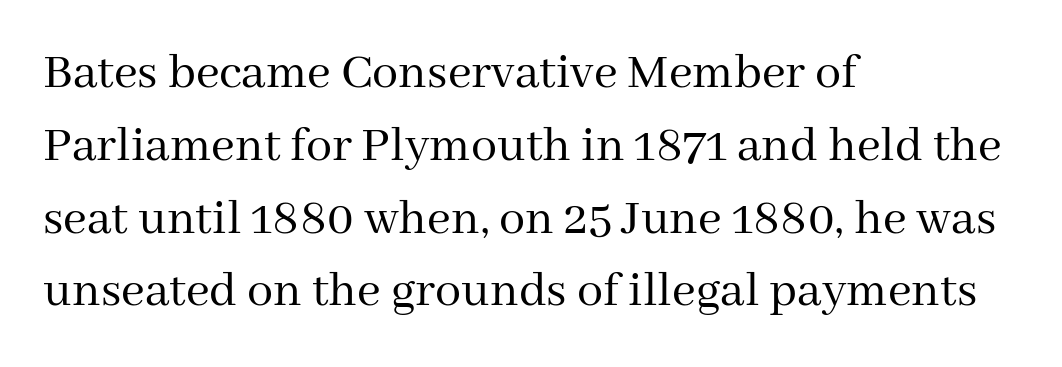
Q: Is the text bold? A: No.
Q: Is the text italic (slanted)? A: No, it is upright.
Q: Is the typeface a serif or a sans-serif typeface? A: Serif.
Q: Is the text underlined? A: No.
Q: How is the paragraph aligned? A: Left-aligned.
Q: Is the spacing between letters normal or unusually wide? A: Normal.
Q: Is the spacing between lines tight, normal or loose? A: Normal.
Q: Width (condensed, normal, or wide)? A: Normal.
Q: Stroke contrast? A: Medium.
Q: x-height? A: Medium.
Q: Monospaced? A: No.
